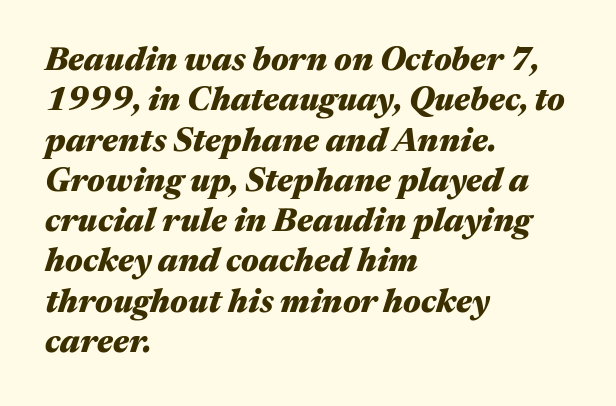
Think of a printed novel: that variable character pitch is what you see here. What stands out about the letter spacing? Nothing — it is the standard amount. How heavy is the stroke? Heavy — this is a bold. The space directly below the letters is spotless.
